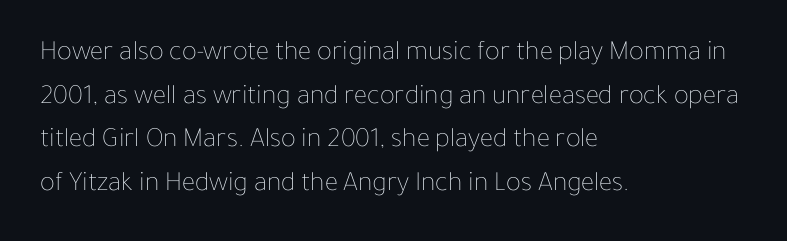
{"italic": "no", "bold": "no", "weight": "thin", "width": "normal", "stroke_contrast": "low", "x_height": "medium", "monospaced": "no", "underline": "no", "align": "left", "line_spacing": "normal", "line_spacing_ratio": 1.56, "letter_spacing": "normal", "letter_spacing_em": 0.0, "glyph_px": 28}
